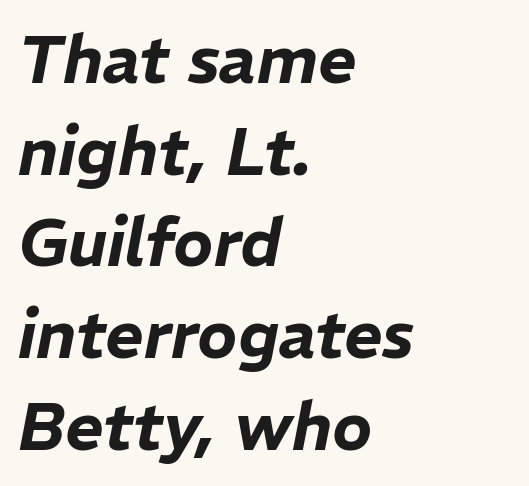
Q: Is the text italic (slanted)? A: Yes, it leans right by about 11 degrees.
Q: Is the text underlined? A: No.
Q: How is the paragraph aligned? A: Left-aligned.
Q: Is the spacing between letters normal or unusually wide? A: Normal.
Q: Is the spacing between lines tight, normal or loose? A: Normal.
Q: Width (condensed, normal, or wide)? A: Normal.
Q: Stroke contrast? A: Low.
Q: x-height? A: Medium.
Q: Monospaced? A: No.
